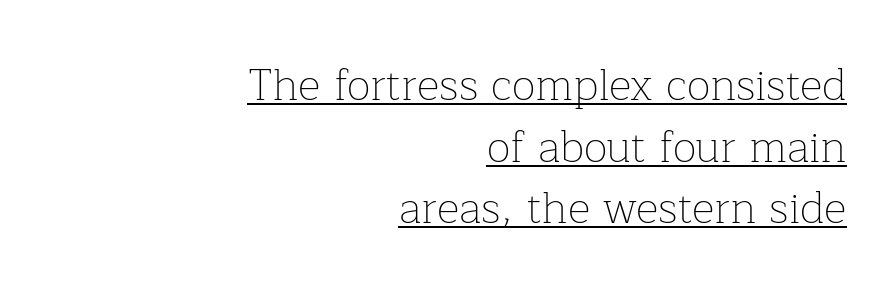
The image shows 44 px thin serif type, upright; set right-aligned, normal line spacing (1.4x), normal letter spacing, underlined; low stroke contrast and a medium x-height.
